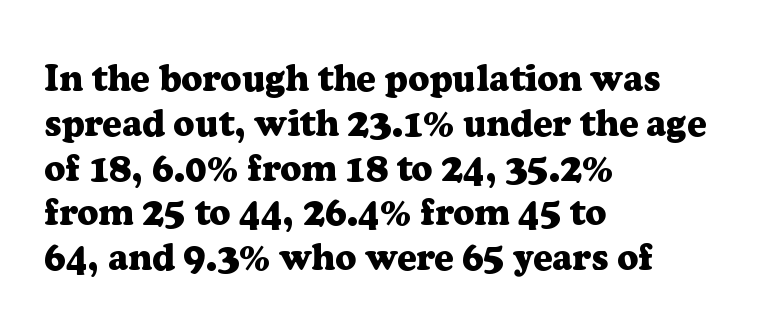
The passage shown is typed in a proportional face where columns would drift. This sample is left-justified, so line endings fall wherever the words run out. Caption: bold face, heavy strokes. It's the straight-up-and-down kind of type. This rendering features lettering with no underline. Each word holds together tightly as a unit, with standard inter-letter gaps.
